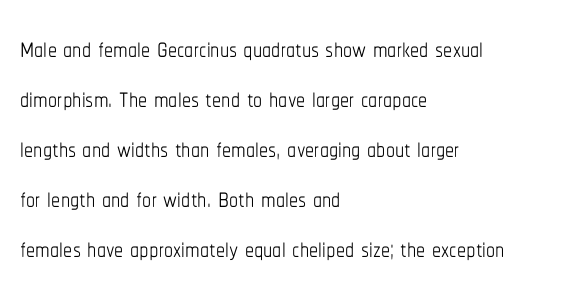
{"italic": "no", "bold": "no", "weight": "thin", "width": "condensed", "stroke_contrast": "low", "x_height": "medium", "monospaced": "no", "underline": "no", "align": "left", "line_spacing": "normal", "line_spacing_ratio": 1.39, "letter_spacing": "normal", "letter_spacing_em": 0.0, "glyph_px": 36}
